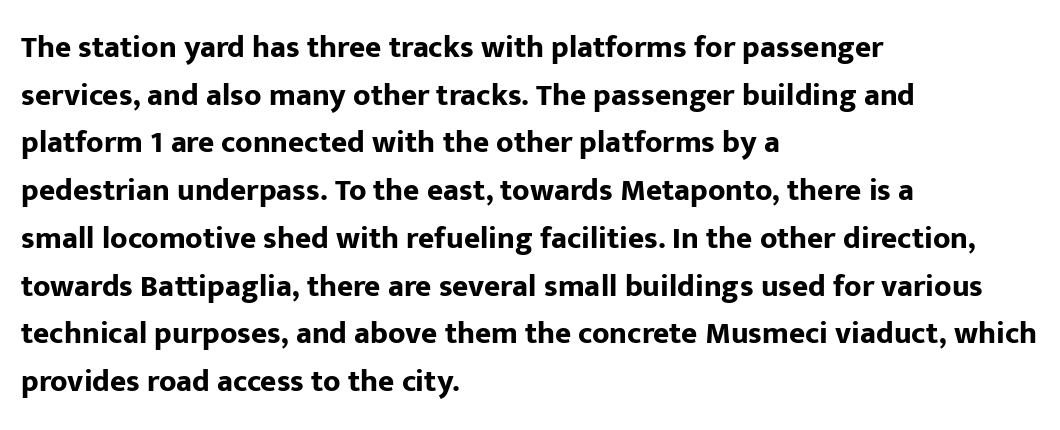
Q: Is the text bold? A: Yes.
Q: Is the text italic (slanted)? A: No, it is upright.
Q: Is the typeface a serif or a sans-serif typeface? A: Sans-serif.
Q: Is the text underlined? A: No.
Q: How is the paragraph aligned? A: Left-aligned.
Q: Is the spacing between letters normal or unusually wide? A: Normal.
Q: Is the spacing between lines tight, normal or loose? A: Normal.
Q: Width (condensed, normal, or wide)? A: Normal.
Q: Stroke contrast? A: Low.
Q: x-height? A: Medium.
Q: Monospaced? A: No.
